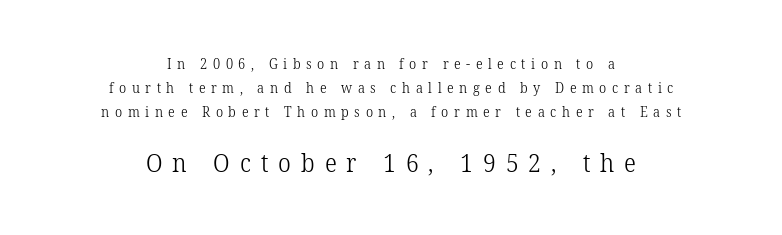
How would I describe the line gaps? Plain and ordinary. Casual observation: everything's sitting right in the middle. No heavy texture on the line: the type isn't bold. Which of the two is more prominent by size? The second, at the bottom.
